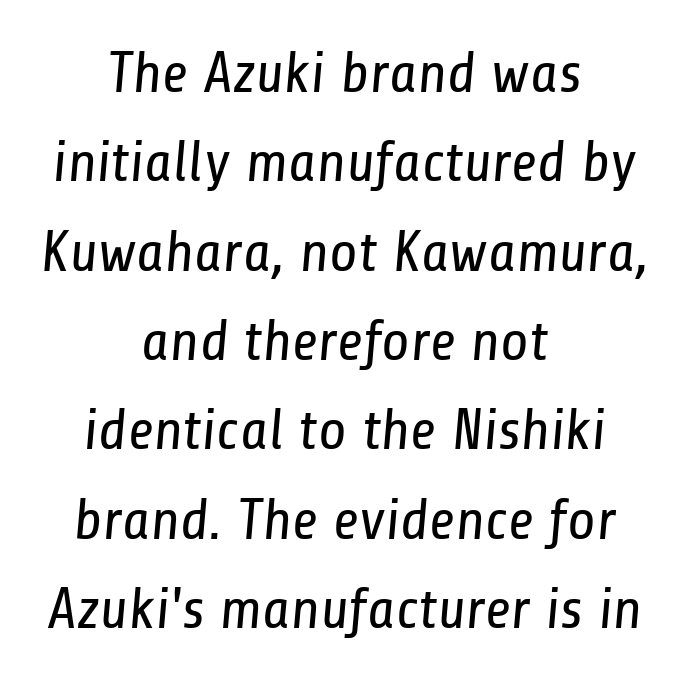
The image shows 58 px regular-weight, condensed sans-serif type; set centered, normal line spacing (1.54x), normal letter spacing, not underlined; low stroke contrast and a medium x-height.
